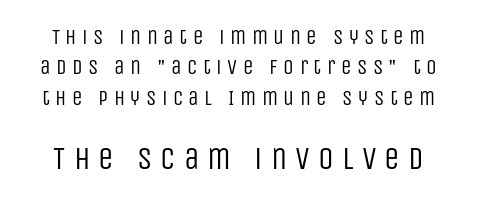
The image shows 31 px regular-weight, condensed sans-serif type, upright; set normal line spacing (1.45x), unusually wide letter spacing (+0.26 em), not underlined; the second (bottom) block is 1.48x larger; low stroke contrast and a large x-height.
